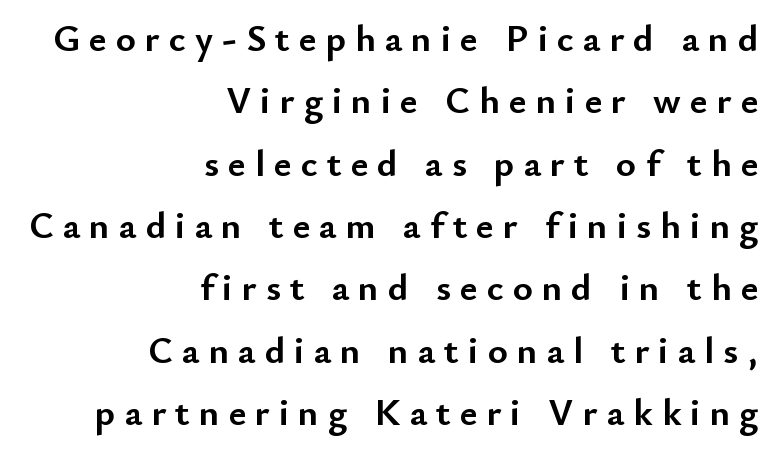
Q: Is the text bold? A: Yes.
Q: Is the text italic (slanted)? A: No, it is upright.
Q: Is the typeface a serif or a sans-serif typeface? A: Sans-serif.
Q: Is the text underlined? A: No.
Q: How is the paragraph aligned? A: Right-aligned.
Q: Is the spacing between letters normal or unusually wide? A: Unusually wide.
Q: Is the spacing between lines tight, normal or loose? A: Normal.
Q: Width (condensed, normal, or wide)? A: Normal.
Q: Stroke contrast? A: Low.
Q: x-height? A: Small.
Q: Monospaced? A: No.
